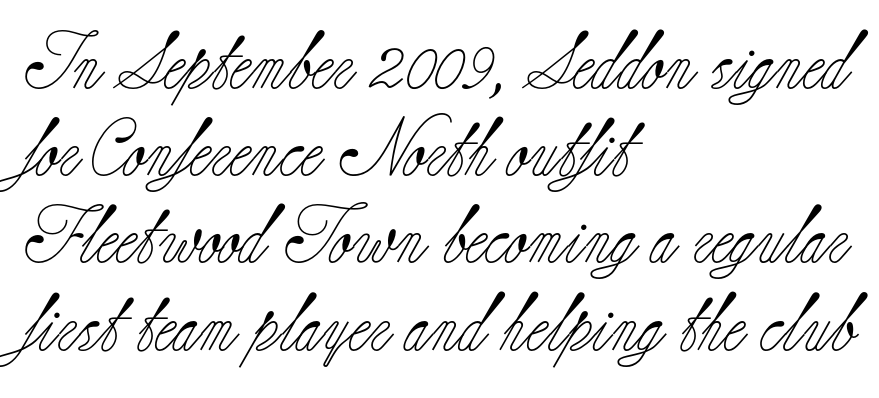
The image shows 57 px light serif type; set left-aligned, normal line spacing (1.53x), normal letter spacing, not underlined; low stroke contrast and a small x-height.
